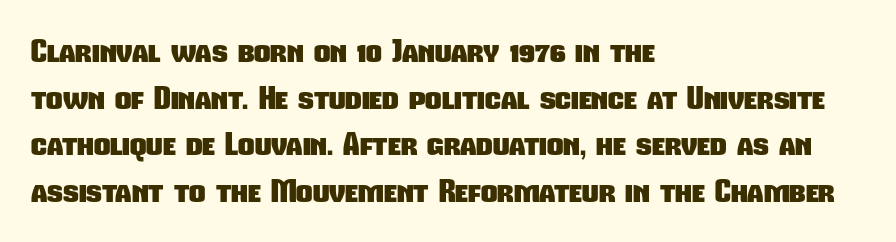
Q: Is the text bold? A: Yes.
Q: Is the typeface a serif or a sans-serif typeface? A: Sans-serif.
Q: Is the text underlined? A: No.
Q: How is the paragraph aligned? A: Left-aligned.
Q: Is the spacing between letters normal or unusually wide? A: Normal.
Q: Is the spacing between lines tight, normal or loose? A: Normal.
Q: Width (condensed, normal, or wide)? A: Condensed.
Q: Stroke contrast? A: Low.
Q: x-height? A: Medium.
Q: Monospaced? A: No.
